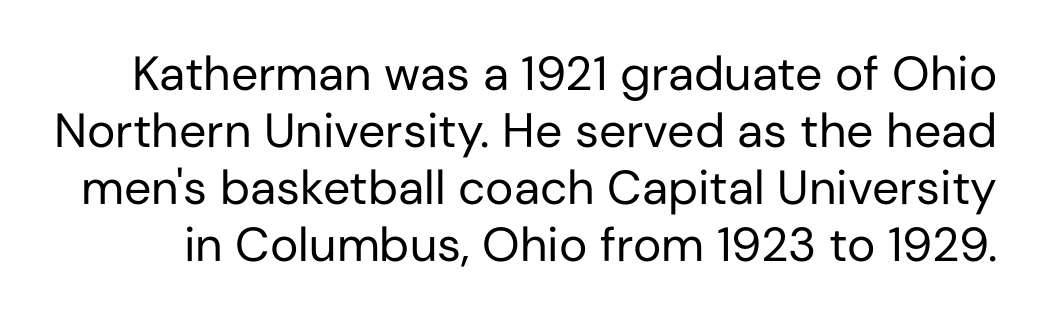
{"serif": "no", "italic": "no", "bold": "no", "weight": "regular", "width": "normal", "stroke_contrast": "low", "x_height": "medium", "monospaced": "no", "underline": "no", "line_spacing_ratio": 1.19, "letter_spacing": "normal", "letter_spacing_em": 0.0, "glyph_px": 48}
